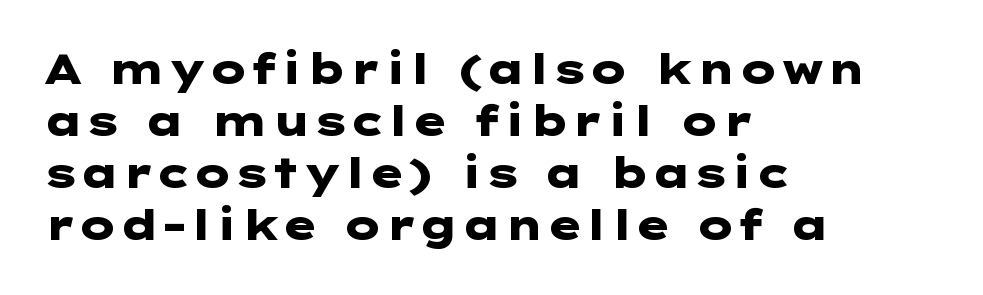
{"serif": "no", "italic": "no", "bold": "yes", "weight": "heavy", "width": "wide", "stroke_contrast": "low", "x_height": "medium", "underline": "no", "align": "left", "line_spacing": "normal", "line_spacing_ratio": 1.27, "letter_spacing": "normal", "letter_spacing_em": 0.0, "glyph_px": 41}
